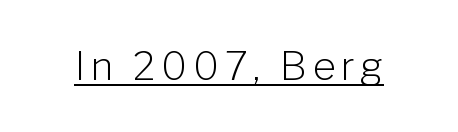
Q: Is the text bold? A: No.
Q: Is the text italic (slanted)? A: No, it is upright.
Q: Is the typeface a serif or a sans-serif typeface? A: Sans-serif.
Q: Is the text underlined? A: Yes.
Q: Width (condensed, normal, or wide)? A: Normal.
Q: Stroke contrast? A: Low.
Q: x-height? A: Medium.
Q: Monospaced? A: No.
